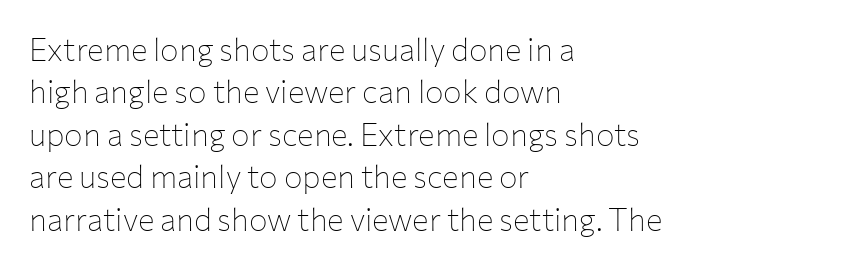
The image shows 31 px thin sans-serif type, upright; set left-aligned, normal line spacing (1.37x), normal letter spacing, not underlined; low stroke contrast and a medium x-height.
